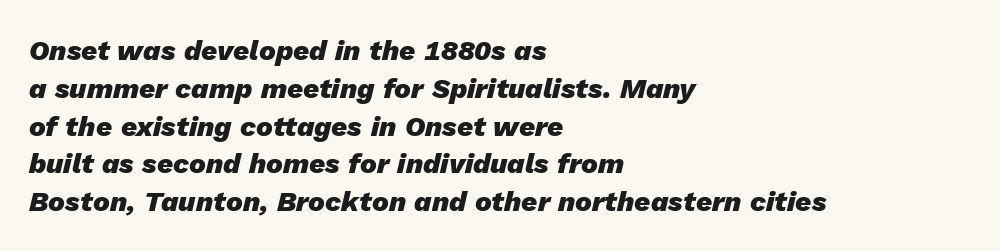
{"italic": "yes", "lean": "right", "slant_degrees": 13, "bold": "yes", "weight": "heavy", "width": "normal", "stroke_contrast": "low", "x_height": "medium", "monospaced": "no", "underline": "no", "align": "left", "line_spacing": "normal", "line_spacing_ratio": 1.35, "letter_spacing": "normal", "letter_spacing_em": 0.0, "glyph_px": 28}
